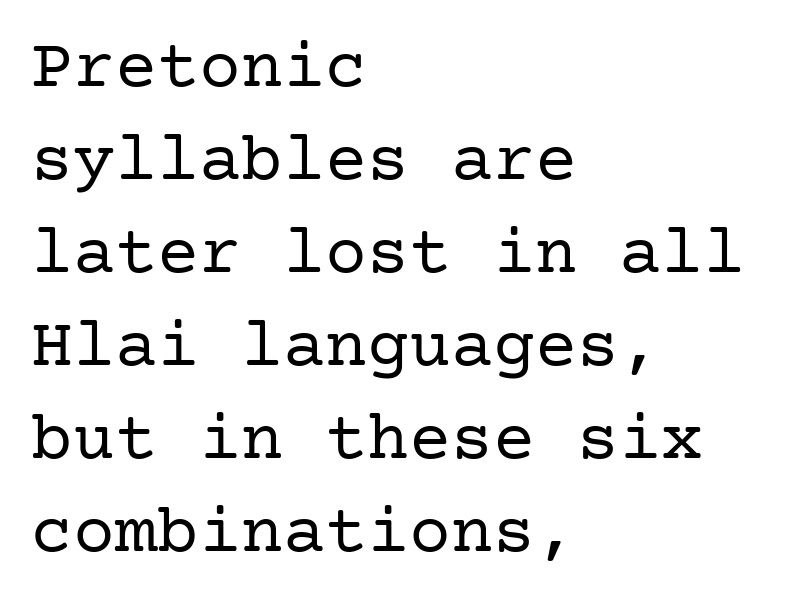
Q: Is the text bold? A: No.
Q: Is the text italic (slanted)? A: No, it is upright.
Q: Is the typeface a serif or a sans-serif typeface? A: Serif.
Q: Is the text underlined? A: No.
Q: How is the paragraph aligned? A: Left-aligned.
Q: Is the spacing between letters normal or unusually wide? A: Normal.
Q: Is the spacing between lines tight, normal or loose? A: Normal.
Q: Width (condensed, normal, or wide)? A: Normal.
Q: Stroke contrast? A: Low.
Q: x-height? A: Medium.
